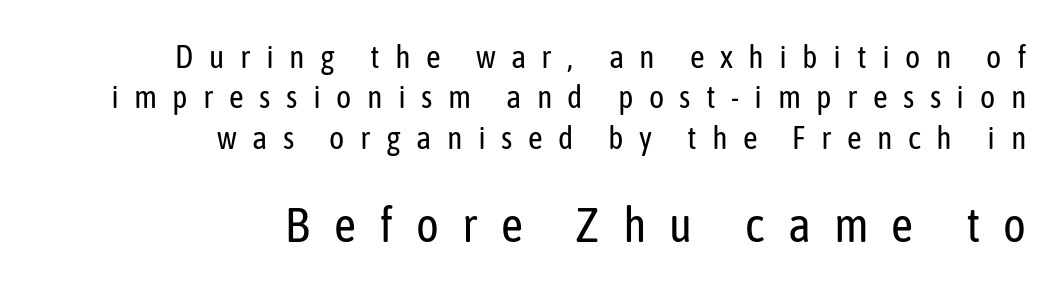
The image shows 48 px regular-weight, condensed sans-serif type, upright; set right-aligned, normal line spacing (1.26x), unusually wide letter spacing (+0.48 em), not underlined; the second (bottom) block is 1.5x larger; low stroke contrast and a medium x-height.
